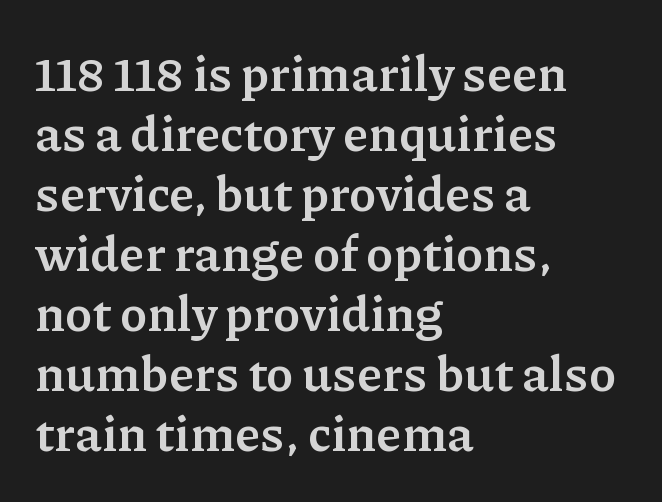
{"serif": "yes", "italic": "no", "bold": "yes", "weight": "semibold", "width": "normal", "stroke_contrast": "low", "x_height": "medium", "monospaced": "no", "underline": "no", "align": "left", "line_spacing_ratio": 1.2, "letter_spacing": "normal", "letter_spacing_em": 0.0, "glyph_px": 50}
